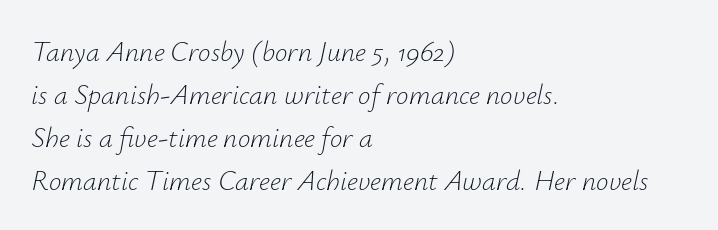
Q: Is the text bold? A: No.
Q: Is the text italic (slanted)? A: Yes, it leans right by about 12 degrees.
Q: Is the text underlined? A: No.
Q: How is the paragraph aligned? A: Left-aligned.
Q: Is the spacing between letters normal or unusually wide? A: Normal.
Q: Is the spacing between lines tight, normal or loose? A: Normal.
Q: Width (condensed, normal, or wide)? A: Normal.
Q: Stroke contrast? A: Low.
Q: x-height? A: Small.
Q: Monospaced? A: No.
